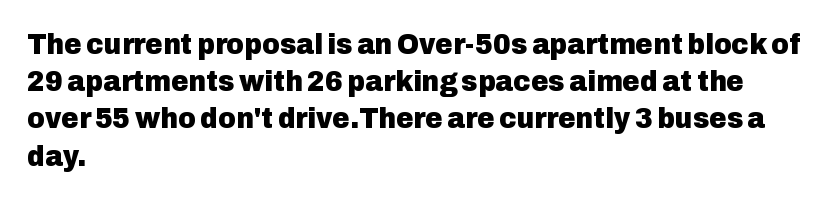
Reading down the block, your eye returns to a fixed left position each line. Think of a printed novel: that variable character pitch is what you see here. The face used here is a sans, in the tradition of grotesques and geometrics. No word sits above an underline. Heft: maximum for text — a bold.
